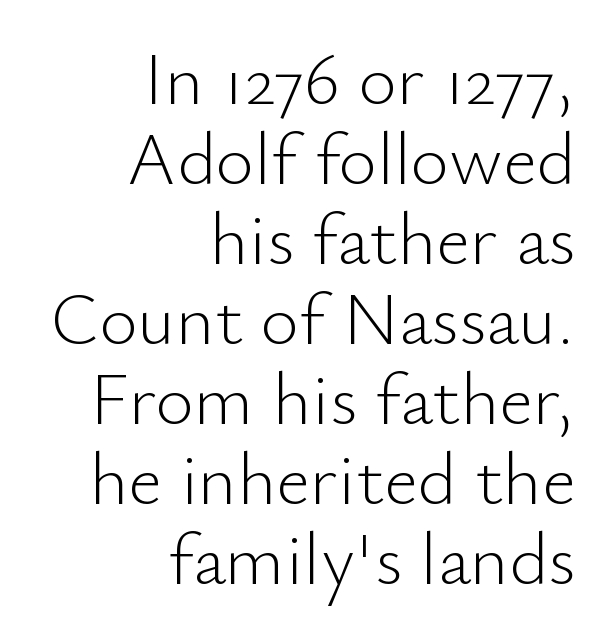
Cramped leading. Ascenders rise straight up at ninety degrees. Nothing sits at the stroke ends, so this counts as sans-serif. These glyphs show unthickened strokes, regular width or finer. The face used here is proportionally spaced, like ordinary book or web type.
